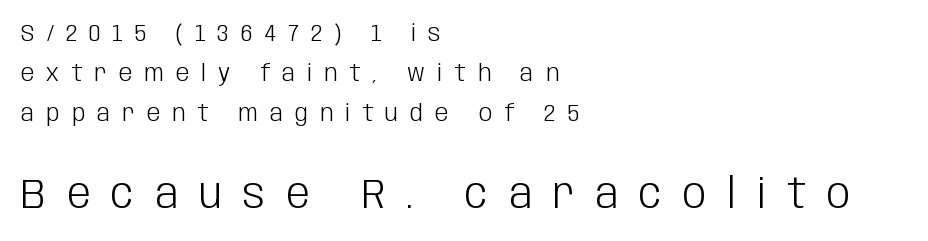
Q: Is the text bold? A: No.
Q: Is the text italic (slanted)? A: No, it is upright.
Q: Is the typeface a serif or a sans-serif typeface? A: Sans-serif.
Q: Is the text underlined? A: No.
Q: How is the paragraph aligned? A: Left-aligned.
Q: Is the spacing between letters normal or unusually wide? A: Unusually wide.
Q: Is the spacing between lines tight, normal or loose? A: Normal.
Q: Which block of text is set in a larger size, the first (top) or the second (bottom)? A: The second (bottom) one.
Q: Width (condensed, normal, or wide)? A: Condensed.
Q: Stroke contrast? A: Low.
Q: x-height? A: Large.
Q: Monospaced? A: No.
